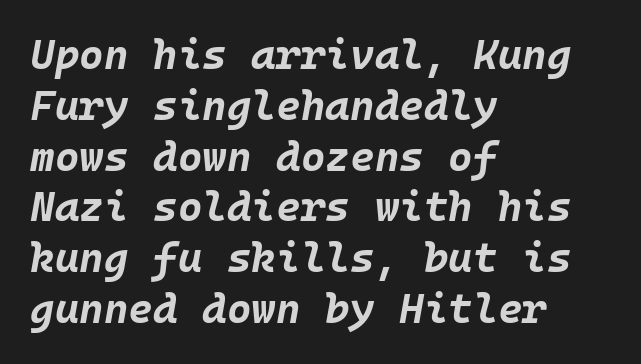
Q: Is the text bold? A: Yes.
Q: Is the text italic (slanted)? A: Yes, it leans right by about 10 degrees.
Q: Is the text underlined? A: No.
Q: How is the paragraph aligned? A: Left-aligned.
Q: Is the spacing between letters normal or unusually wide? A: Normal.
Q: Width (condensed, normal, or wide)? A: Normal.
Q: Stroke contrast? A: Low.
Q: x-height? A: Large.
Q: Monospaced? A: Yes.
